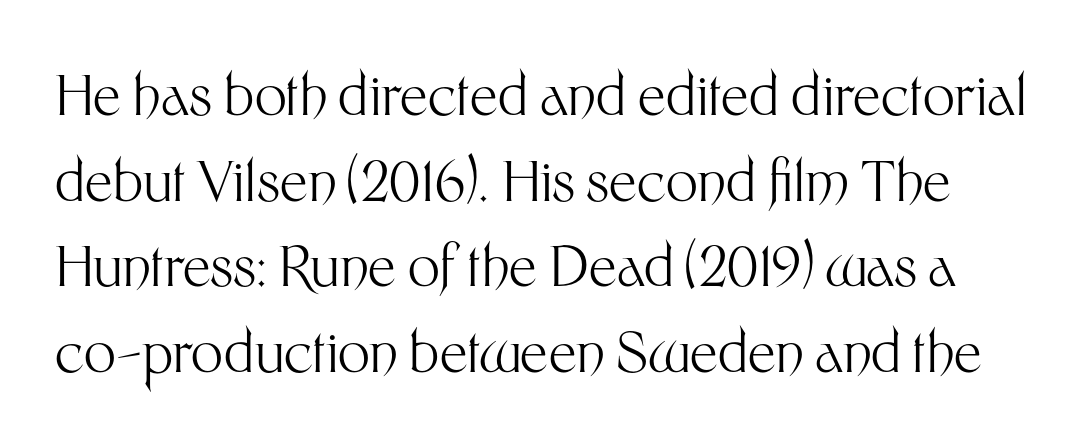
{"serif": "no", "italic": "no", "bold": "no", "weight": "light", "width": "normal", "stroke_contrast": "medium", "x_height": "medium", "monospaced": "no", "underline": "no", "line_spacing": "normal", "line_spacing_ratio": 1.53, "letter_spacing": "normal", "letter_spacing_em": 0.0, "glyph_px": 56}
